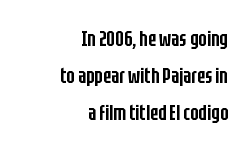
The image shows 22 px text type, upright; set right-aligned, normal line spacing (1.69x), normal letter spacing, not underlined.
